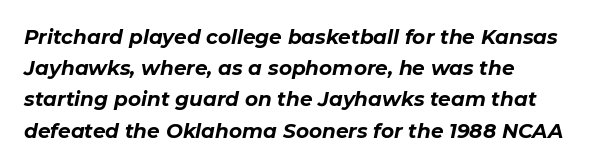
The image shows 20 px bold type, italic (leaning right); set left-aligned, normal line spacing (1.56x), normal letter spacing, not underlined.
